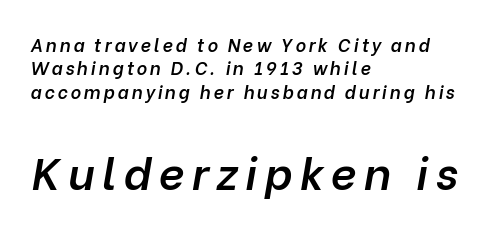
The image shows 45 px semibold type, italic (leaning right); set left-aligned, normal line spacing (1.3x), not underlined; the second (bottom) block is 2.5x larger; low stroke contrast and a medium x-height.
